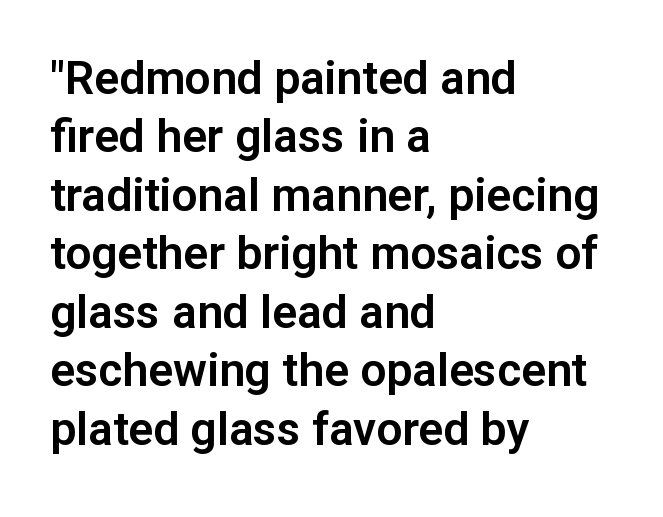
Q: Is the text italic (slanted)? A: No, it is upright.
Q: Is the typeface a serif or a sans-serif typeface? A: Sans-serif.
Q: Is the text underlined? A: No.
Q: How is the paragraph aligned? A: Left-aligned.
Q: Is the spacing between letters normal or unusually wide? A: Normal.
Q: Is the spacing between lines tight, normal or loose? A: Normal.
Q: Width (condensed, normal, or wide)? A: Normal.
Q: Stroke contrast? A: Low.
Q: x-height? A: Medium.
Q: Monospaced? A: No.
